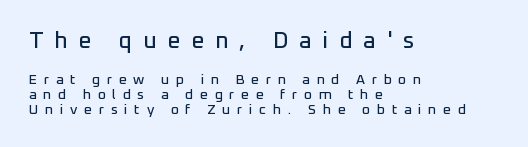
{"italic": "no", "underline": "no", "align": "left", "line_spacing": "tight", "line_spacing_ratio": 1.08, "letter_spacing": "wide", "letter_spacing_em": 0.47, "larger_block": "first", "size_ratio": 1.64, "glyph_px": 23}
